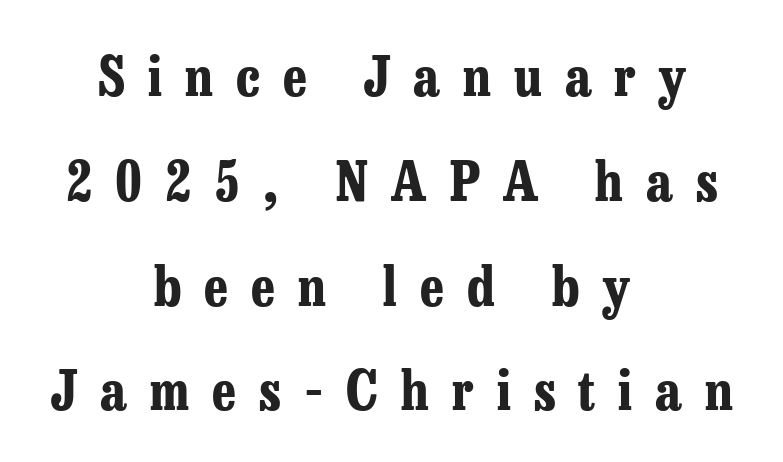
The image shows 54 px bold, condensed serif type, upright; set centered, loose line spacing (1.94x), unusually wide letter spacing (+0.43 em), not underlined; low stroke contrast and a medium x-height.
